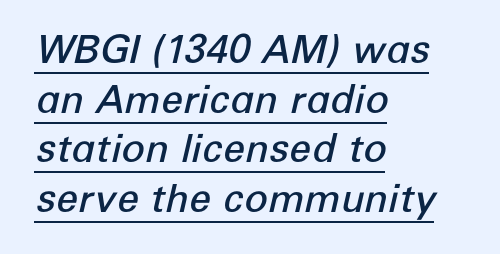
Q: Is the text bold? A: Semi-bold.
Q: Is the text italic (slanted)? A: Yes, it leans right by about 12 degrees.
Q: Is the text underlined? A: Yes.
Q: How is the paragraph aligned? A: Left-aligned.
Q: Is the spacing between letters normal or unusually wide? A: Normal.
Q: Is the spacing between lines tight, normal or loose? A: Normal.
Q: Width (condensed, normal, or wide)? A: Normal.
Q: Stroke contrast? A: Low.
Q: x-height? A: Medium.
Q: Monospaced? A: No.
